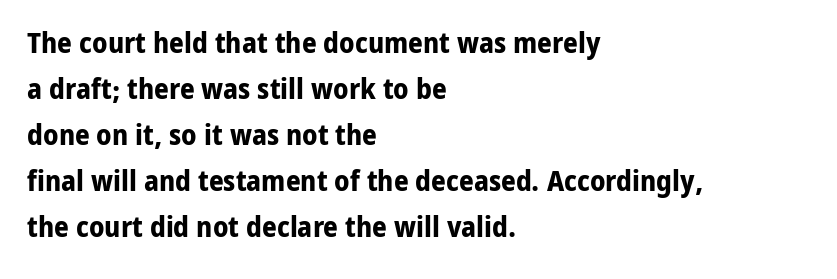
The image shows 29 px bold sans-serif type, upright; set left-aligned, normal line spacing (1.59x), normal letter spacing, not underlined; low stroke contrast and a medium x-height.
